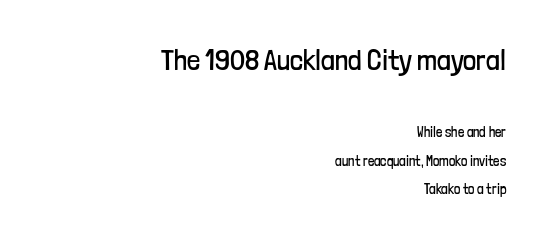
The image shows 29 px regular-weight, condensed sans-serif type, upright; set right-aligned, loose line spacing (2.01x), normal letter spacing, not underlined; the first (top) block is 2.07x larger; low stroke contrast and a medium x-height.
